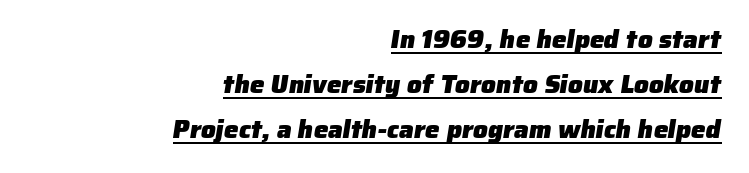
{"bold": "yes", "underline": "yes", "align": "right", "line_spacing_ratio": 1.73, "letter_spacing": "normal", "letter_spacing_em": 0.0, "glyph_px": 26}
